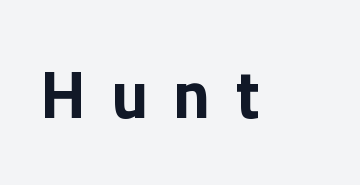
The image shows 68 px bold sans-serif type, upright; set unusually wide letter spacing (+0.36 em), not underlined; low stroke contrast and a medium x-height.
